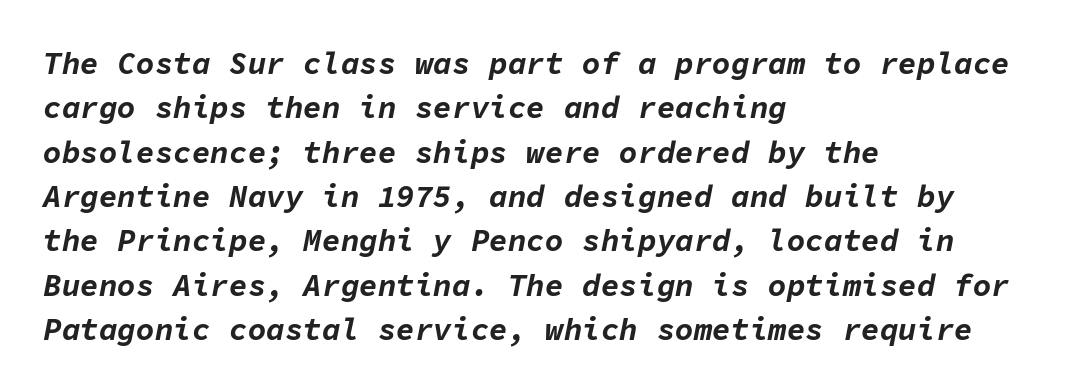
{"italic": "yes", "lean": "right", "slant_degrees": 11, "bold": "yes", "weight": "bold", "width": "normal", "stroke_contrast": "low", "x_height": "medium", "monospaced": "yes", "underline": "no", "align": "left", "line_spacing": "normal", "line_spacing_ratio": 1.43, "letter_spacing": "normal", "letter_spacing_em": 0.0, "glyph_px": 31}
